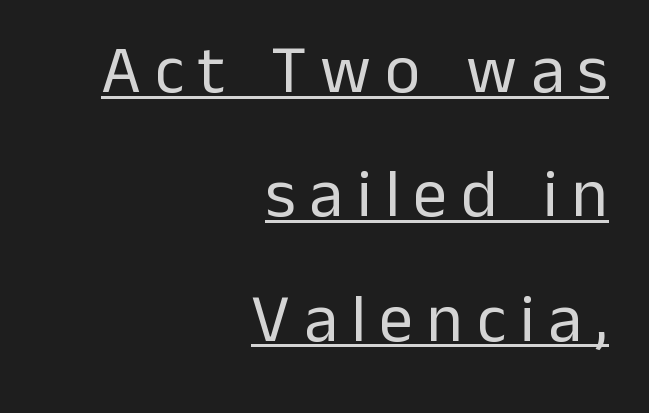
{"serif": "no", "italic": "no", "bold": "no", "weight": "regular", "width": "normal", "stroke_contrast": "low", "x_height": "medium", "monospaced": "no", "underline": "yes", "align": "right", "line_spacing_ratio": 1.83, "letter_spacing": "wide", "letter_spacing_em": 0.2, "glyph_px": 68}
